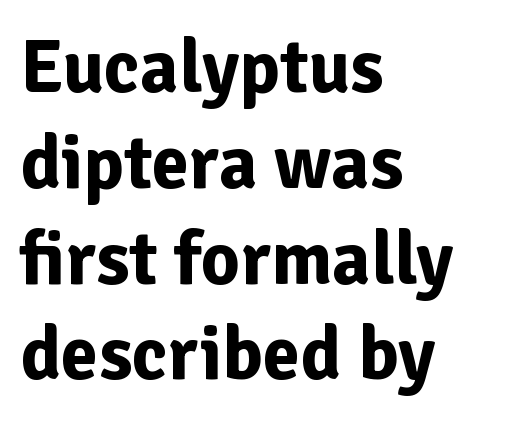
The image shows 76 px bold sans-serif type, upright; set left-aligned, normal line spacing (1.26x), normal letter spacing, not underlined; low stroke contrast and a medium x-height.
